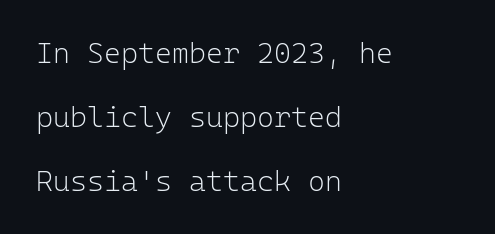
The image shows 29 px light sans-serif type, upright, monospaced; set left-aligned, loose line spacing (2.2x), normal letter spacing, not underlined; low stroke contrast and a medium x-height.
